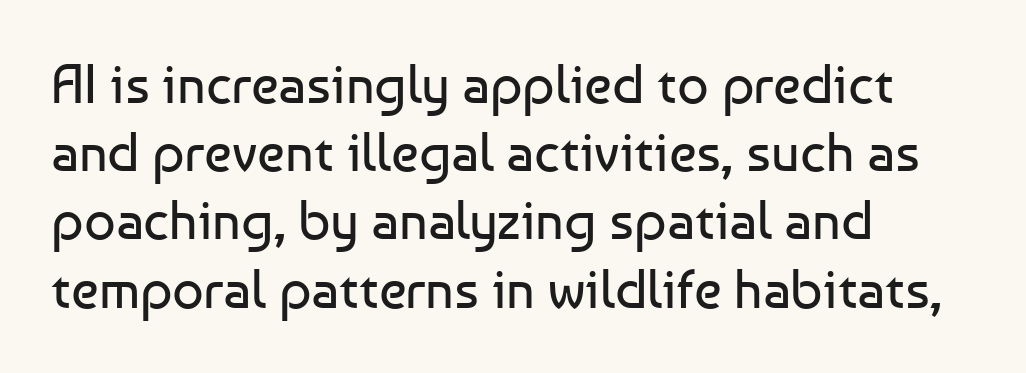
Q: Is the text bold? A: No.
Q: Is the text italic (slanted)? A: No, it is upright.
Q: Is the typeface a serif or a sans-serif typeface? A: Sans-serif.
Q: Is the text underlined? A: No.
Q: How is the paragraph aligned? A: Left-aligned.
Q: Is the spacing between letters normal or unusually wide? A: Normal.
Q: Width (condensed, normal, or wide)? A: Normal.
Q: Stroke contrast? A: Low.
Q: x-height? A: Medium.
Q: Monospaced? A: No.
